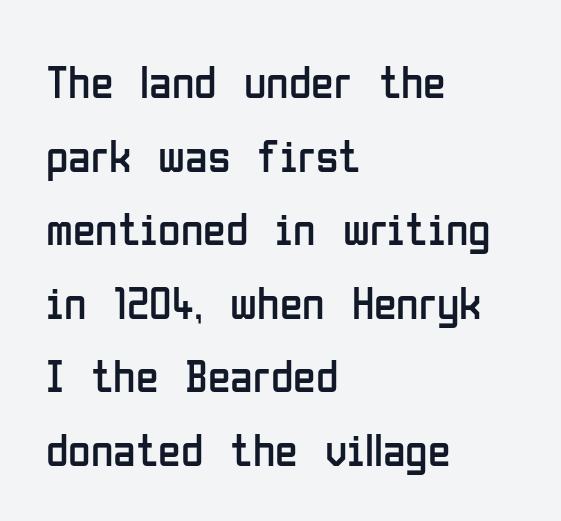
One-word summary of the alignment: left. Weight: regular or lighter. If you measured baseline to baseline, you'd find a middling distance. Is this a fixed-width face? No — the glyphs have proportional, varying widths. A bare baseline throughout the passage.
